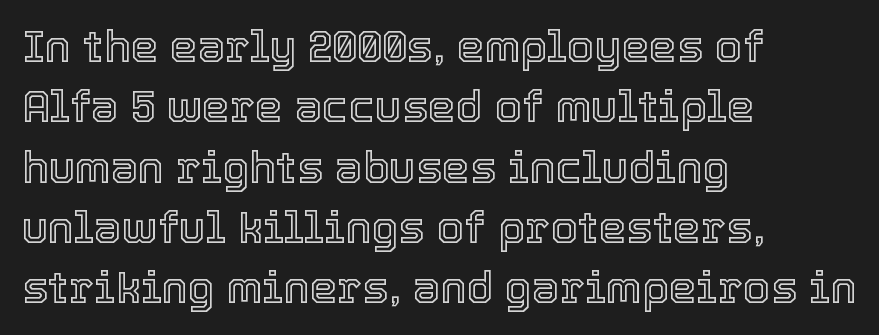
Posture: upright roman. In CSS terms this would be text-align: left. Is this a fixed-width face? No — the glyphs have proportional, varying widths. Notice how descenders clear the ascenders below comfortably — that's standard leading. A clean baseline with only descenders dipping below it. The rendering keeps characters at their native spacing.
